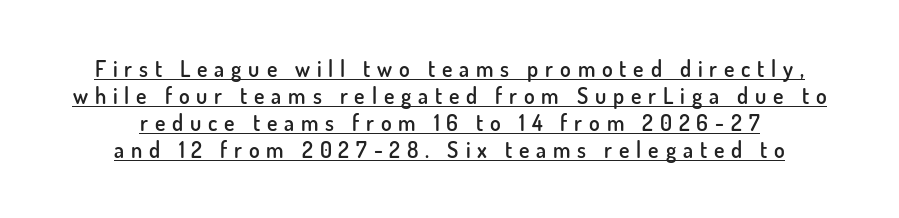
The image shows 22 px text type, upright; set centered, line spacing 1.22x, unusually wide letter spacing (+0.31 em), underlined.
